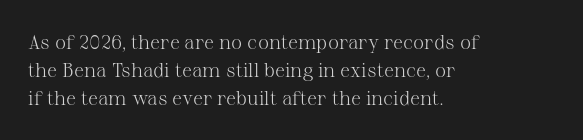
The image shows 20 px text type, upright; set left-aligned, normal line spacing (1.39x), normal letter spacing, not underlined.
